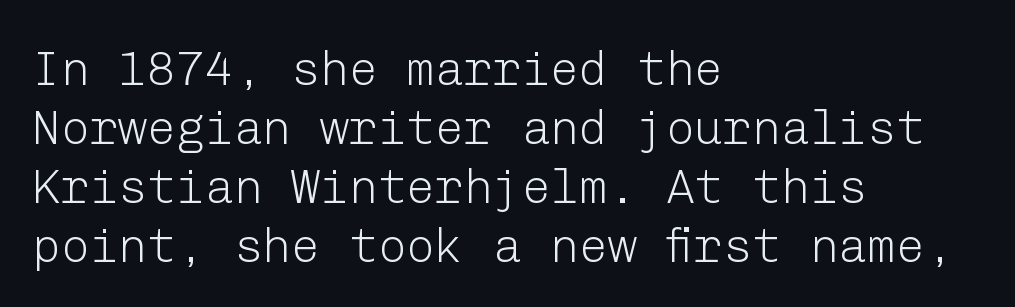
Q: Is the text bold? A: No.
Q: Is the text italic (slanted)? A: No, it is upright.
Q: Is the typeface a serif or a sans-serif typeface? A: Sans-serif.
Q: Is the text underlined? A: No.
Q: How is the paragraph aligned? A: Left-aligned.
Q: Is the spacing between letters normal or unusually wide? A: Normal.
Q: Width (condensed, normal, or wide)? A: Normal.
Q: Stroke contrast? A: Low.
Q: x-height? A: Medium.
